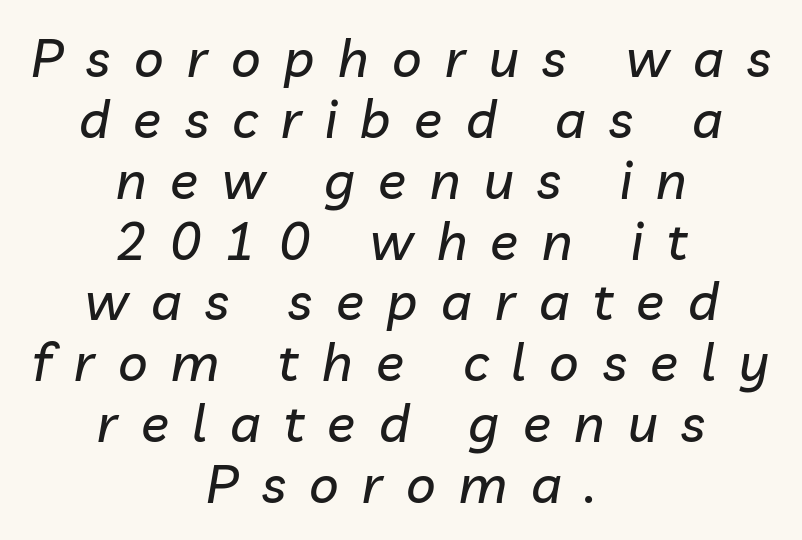
These lines are rendered in a variable-pitch font. The string is rendered with underlining switched off. The tracking jumps out immediately: characters are airy and widely separated. The rendering positions every line midway between the sides. The rendering applies a slant to the glyphs.
